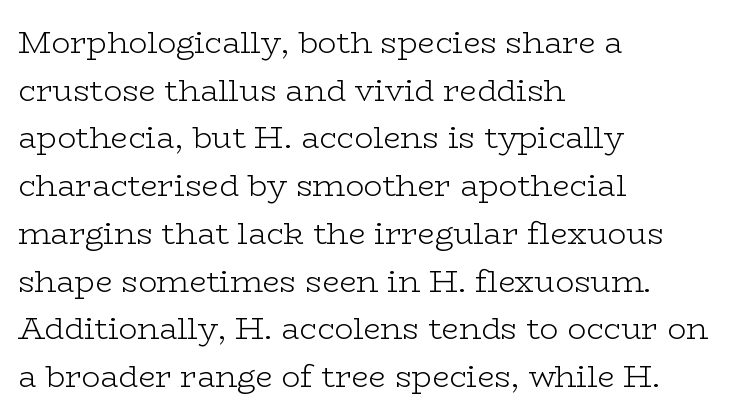
The font sits on the lighter half of the weight spectrum, regular included. In terms of letterspacing, this is plain default setting. Stroke terminals: seriffed. Summary of vertical rhythm: regular, with standard interline spacing.
